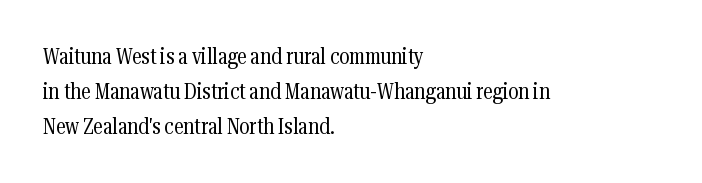
Q: Is the text bold? A: No.
Q: Is the text italic (slanted)? A: No, it is upright.
Q: Is the text underlined? A: No.
Q: How is the paragraph aligned? A: Left-aligned.
Q: Is the spacing between letters normal or unusually wide? A: Normal.
Q: Is the spacing between lines tight, normal or loose? A: Normal.
